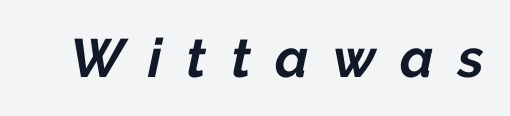
The horizontal fit of the characters is loose and conspicuously gappy. Set as a true bold cut, around the 700 mark. This sample has the flowing, uneven cadence of proportional lettering. Plain, unruled lines of type. The axis of the letterforms is tilted away from vertical.
